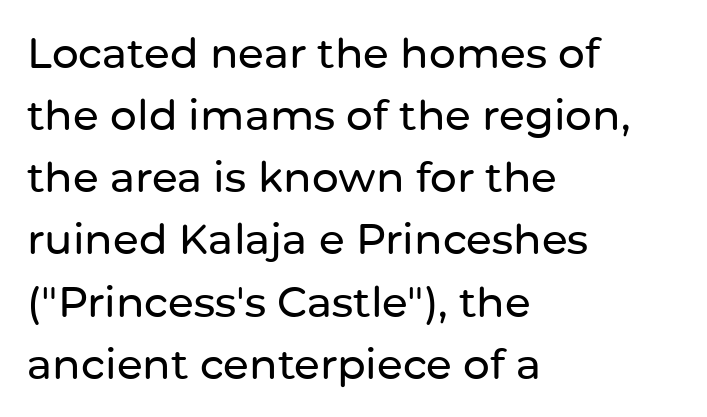
The image shows 42 px sans-serif type, upright; set left-aligned, normal line spacing (1.48x), normal letter spacing, not underlined; low stroke contrast and a medium x-height.
